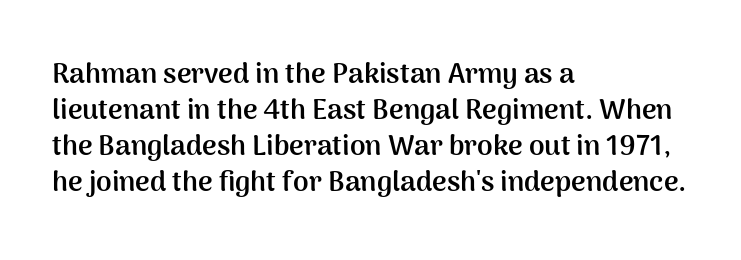
Q: Is the text bold? A: Yes.
Q: Is the text italic (slanted)? A: No, it is upright.
Q: Is the typeface a serif or a sans-serif typeface? A: Sans-serif.
Q: Is the text underlined? A: No.
Q: How is the paragraph aligned? A: Left-aligned.
Q: Is the spacing between letters normal or unusually wide? A: Normal.
Q: Is the spacing between lines tight, normal or loose? A: Normal.
Q: Width (condensed, normal, or wide)? A: Normal.
Q: Stroke contrast? A: Medium.
Q: x-height? A: Medium.
Q: Monospaced? A: No.
